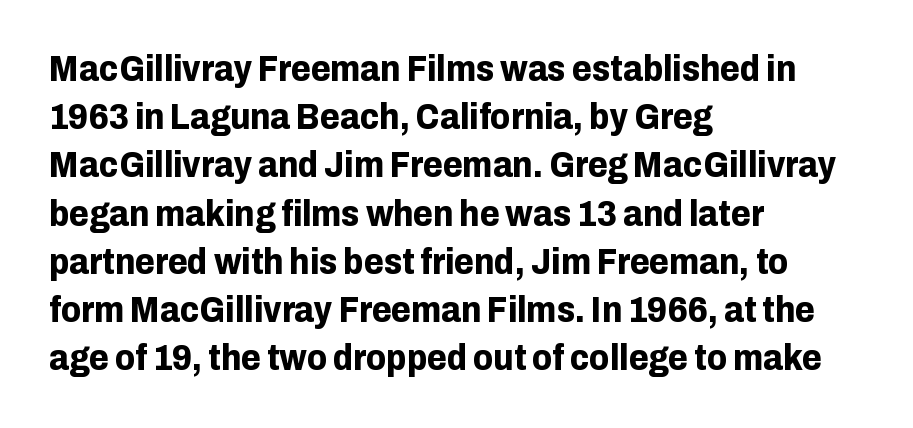
The image shows 36 px bold sans-serif type, upright; set left-aligned, normal line spacing (1.34x), normal letter spacing, not underlined; low stroke contrast and a medium x-height.
